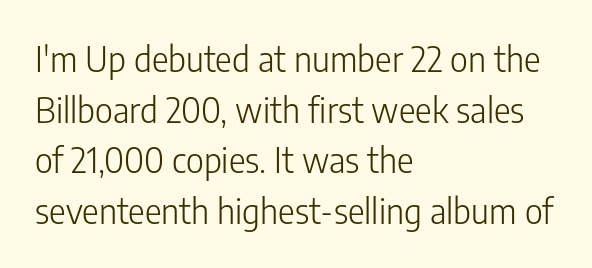
The image shows 35 px light, condensed sans-serif type, upright; set left-aligned, normal line spacing (1.45x), normal letter spacing, not underlined; low stroke contrast and a medium x-height.
